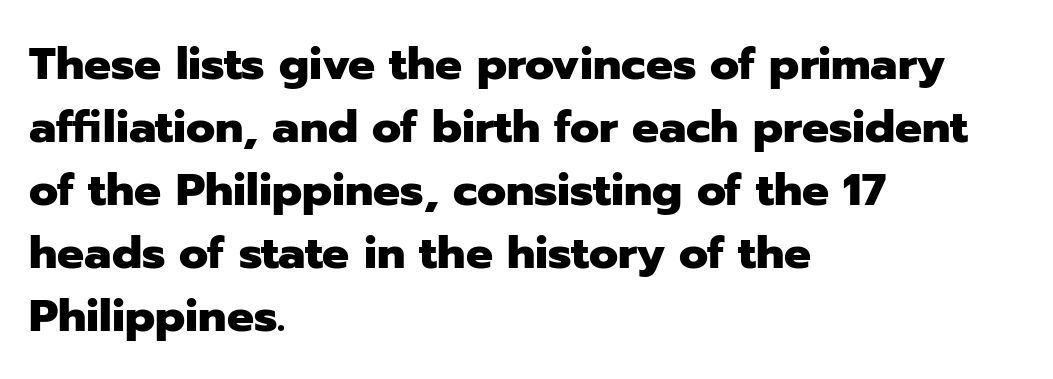
Do the characters align in a grid? No, the font is proportional. A bare baseline throughout the passage. The vertical gap from one line to the next is medium. Does the weight exceed regular? Yes, all the way to bold. Notice how the stems are strictly vertical — no italics here. In terms of letterform style, serifs are entirely absent.
